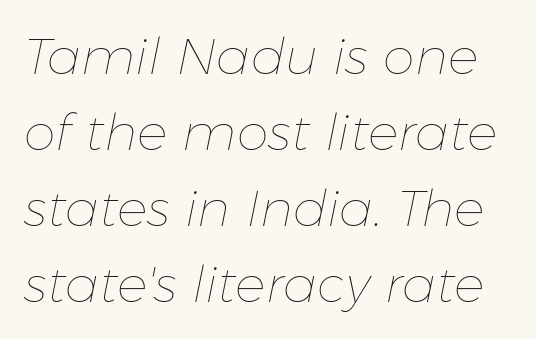
{"italic": "yes", "lean": "right", "slant_degrees": 11, "bold": "no", "weight": "thin", "width": "normal", "stroke_contrast": "low", "x_height": "medium", "monospaced": "no", "underline": "no", "line_spacing": "normal", "line_spacing_ratio": 1.49, "letter_spacing": "normal", "letter_spacing_em": 0.0, "glyph_px": 51}
